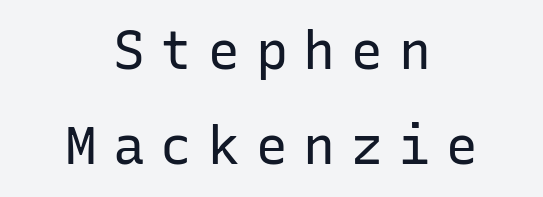
{"serif": "no", "italic": "no", "bold": "no", "weight": "regular", "width": "normal", "stroke_contrast": "low", "x_height": "medium", "monospaced": "yes", "underline": "no", "align": "center", "line_spacing_ratio": 1.8, "letter_spacing": "wide", "letter_spacing_em": 0.3, "glyph_px": 53}
